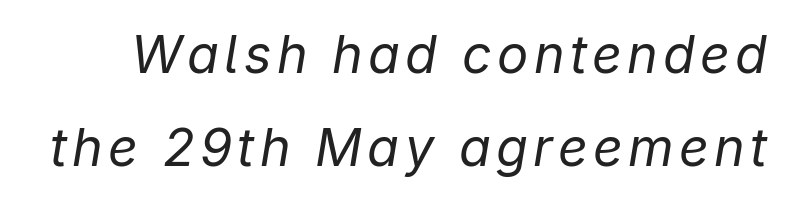
Q: Is the text bold? A: No.
Q: Is the text italic (slanted)? A: Yes, it leans right by about 9 degrees.
Q: Is the text underlined? A: No.
Q: Width (condensed, normal, or wide)? A: Normal.
Q: Stroke contrast? A: Low.
Q: x-height? A: Medium.
Q: Monospaced? A: No.
